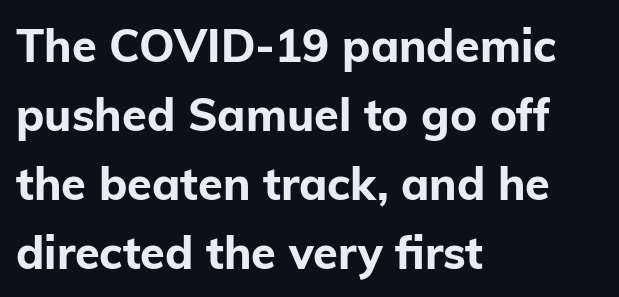
The image shows 45 px bold sans-serif type, upright; set left-aligned, normal line spacing (1.53x), normal letter spacing, not underlined; low stroke contrast and a medium x-height.
